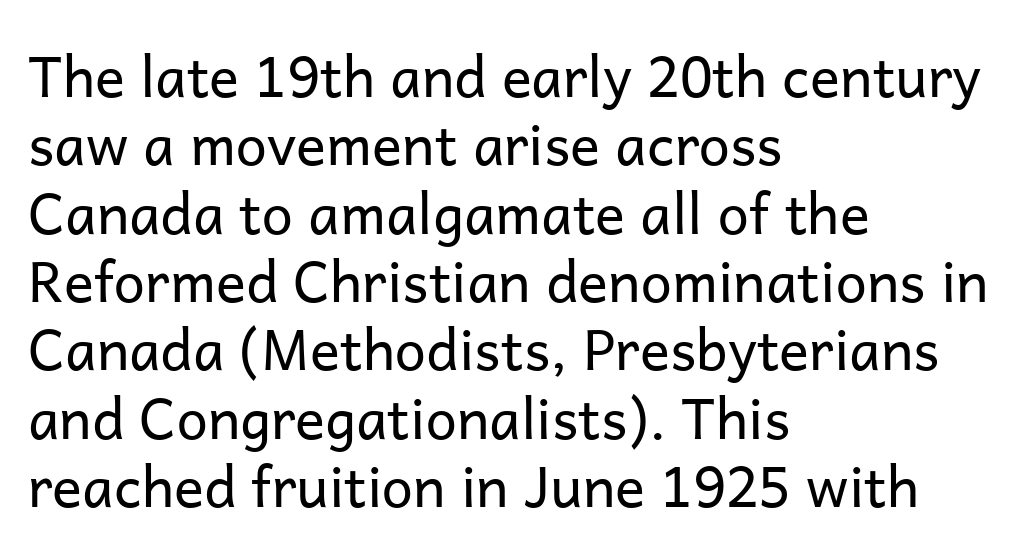
{"serif": "no", "italic": "no", "bold": "no", "weight": "regular", "width": "normal", "stroke_contrast": "low", "x_height": "medium", "monospaced": "no", "underline": "no", "align": "left", "line_spacing_ratio": 1.22, "letter_spacing": "normal", "letter_spacing_em": 0.0, "glyph_px": 56}
